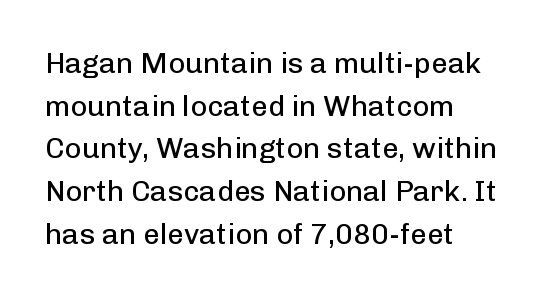
Q: Is the text bold? A: No.
Q: Is the text italic (slanted)? A: No, it is upright.
Q: Is the typeface a serif or a sans-serif typeface? A: Sans-serif.
Q: Is the text underlined? A: No.
Q: How is the paragraph aligned? A: Left-aligned.
Q: Is the spacing between letters normal or unusually wide? A: Normal.
Q: Is the spacing between lines tight, normal or loose? A: Normal.
Q: Width (condensed, normal, or wide)? A: Normal.
Q: Stroke contrast? A: Low.
Q: x-height? A: Medium.
Q: Monospaced? A: No.
